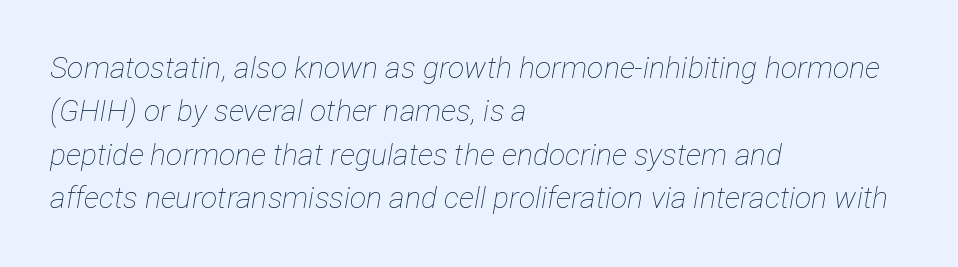
{"italic": "yes", "lean": "right", "slant_degrees": 12, "bold": "no", "weight": "thin", "width": "condensed", "stroke_contrast": "low", "x_height": "medium", "monospaced": "no", "underline": "no", "align": "left", "line_spacing": "normal", "line_spacing_ratio": 1.45, "letter_spacing": "normal", "letter_spacing_em": 0.0, "glyph_px": 30}
